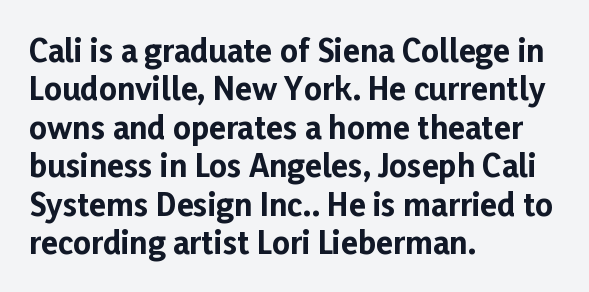
The image shows 31 px bold sans-serif type, upright; set left-aligned, line spacing 1.24x, normal letter spacing, not underlined; low stroke contrast and a medium x-height.
